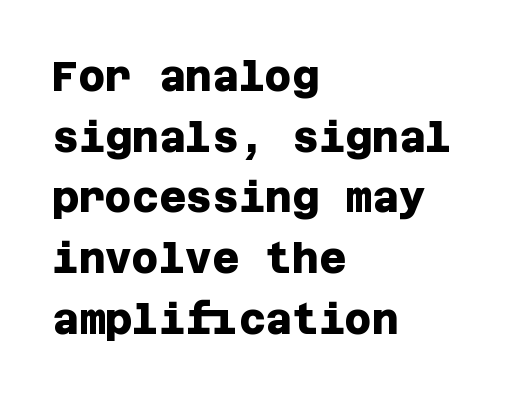
This rendering employs a face without finishing strokes, i.e., a sans-serif. If you measured baseline to baseline, you'd find a middling distance. Thick stems and heavy bowls — unmistakably bold. Clear beneath every line of the passage.
